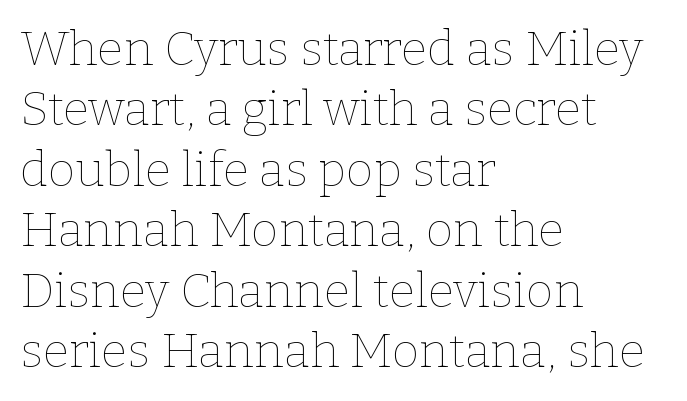
{"italic": "no", "bold": "no", "weight": "thin", "width": "normal", "stroke_contrast": "low", "x_height": "medium", "monospaced": "no", "underline": "no", "align": "left", "line_spacing": "normal", "line_spacing_ratio": 1.26, "letter_spacing": "normal", "letter_spacing_em": 0.0, "glyph_px": 48}
